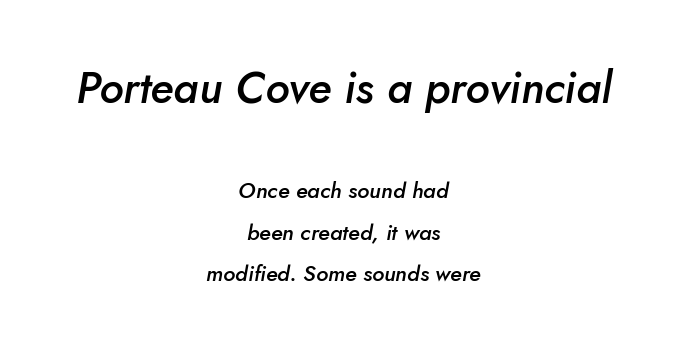
Q: Is the text bold? A: Semi-bold.
Q: Is the text italic (slanted)? A: Yes, it leans right by about 5 degrees.
Q: Is the text underlined? A: No.
Q: How is the paragraph aligned? A: Centered.
Q: Is the spacing between letters normal or unusually wide? A: Normal.
Q: Is the spacing between lines tight, normal or loose? A: Loose.
Q: Which block of text is set in a larger size, the first (top) or the second (bottom)? A: The first (top) one.
Q: Width (condensed, normal, or wide)? A: Normal.
Q: Stroke contrast? A: Low.
Q: x-height? A: Small.
Q: Monospaced? A: No.
